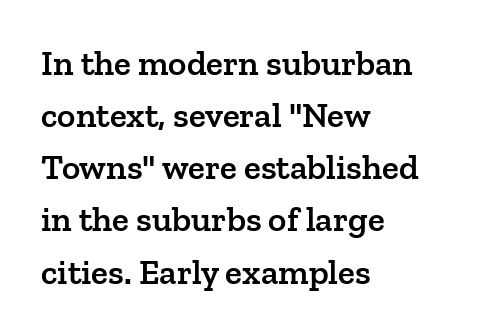
Q: Is the text bold? A: Semi-bold.
Q: Is the text italic (slanted)? A: No, it is upright.
Q: Is the typeface a serif or a sans-serif typeface? A: Serif.
Q: Is the text underlined? A: No.
Q: How is the paragraph aligned? A: Left-aligned.
Q: Is the spacing between letters normal or unusually wide? A: Normal.
Q: Is the spacing between lines tight, normal or loose? A: Normal.
Q: Width (condensed, normal, or wide)? A: Normal.
Q: Stroke contrast? A: Low.
Q: x-height? A: Medium.
Q: Monospaced? A: No.
